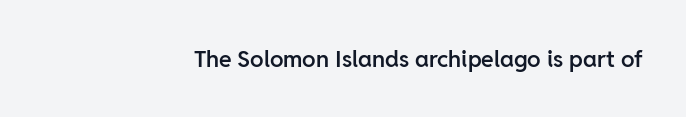
{"italic": "no", "bold": "semi", "underline": "no", "align": "right", "letter_spacing": "normal", "letter_spacing_em": 0.0, "glyph_px": 23}
